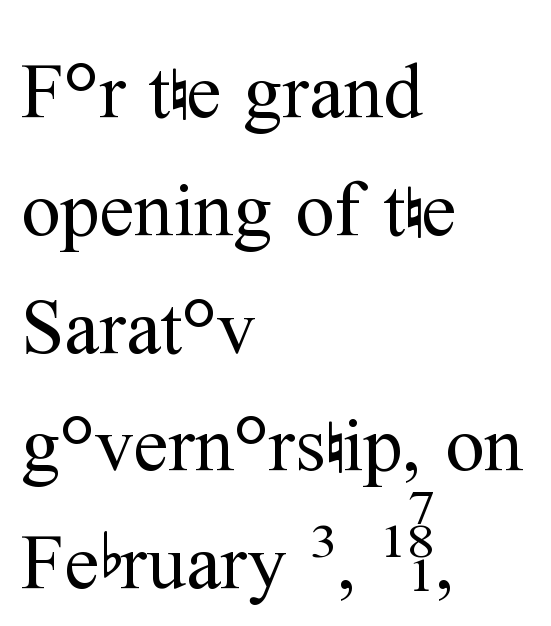
Q: Is the text bold? A: No.
Q: Is the text italic (slanted)? A: No, it is upright.
Q: Is the typeface a serif or a sans-serif typeface? A: Serif.
Q: Is the text underlined? A: No.
Q: How is the paragraph aligned? A: Left-aligned.
Q: Is the spacing between letters normal or unusually wide? A: Normal.
Q: Is the spacing between lines tight, normal or loose? A: Normal.
Q: Width (condensed, normal, or wide)? A: Normal.
Q: Stroke contrast? A: Medium.
Q: x-height? A: Medium.
Q: Monospaced? A: No.
